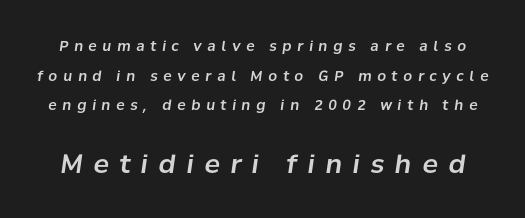
{"italic": "yes", "lean": "right", "slant_degrees": 8, "underline": "no", "line_spacing": "loose", "line_spacing_ratio": 2.12, "letter_spacing": "wide", "letter_spacing_em": 0.41, "larger_block": "second", "size_ratio": 1.86, "glyph_px": 26}
